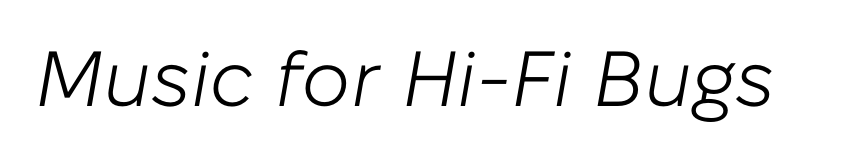
Q: Is the text bold? A: No.
Q: Is the text italic (slanted)? A: Yes, it leans right by about 10 degrees.
Q: Is the text underlined? A: No.
Q: Is the spacing between letters normal or unusually wide? A: Normal.
Q: Width (condensed, normal, or wide)? A: Normal.
Q: Stroke contrast? A: Low.
Q: x-height? A: Medium.
Q: Monospaced? A: No.
